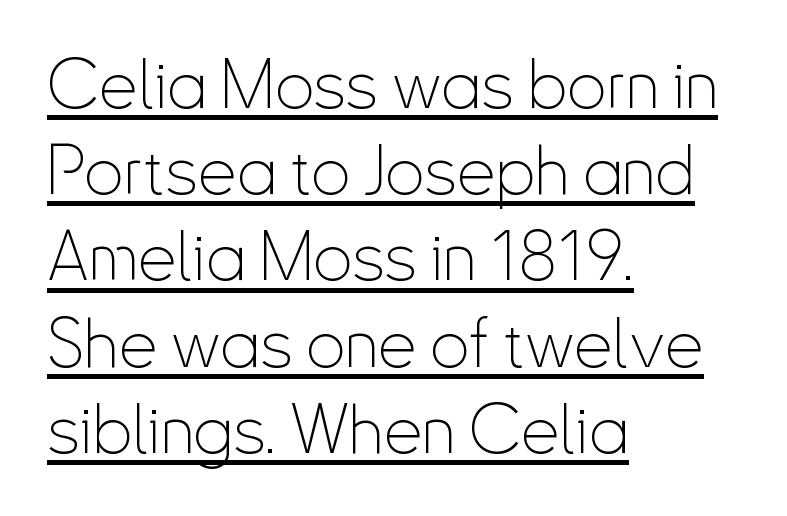
The image shows 69 px thin, condensed sans-serif type, upright; set left-aligned, normal line spacing (1.25x), normal letter spacing, underlined; low stroke contrast and a small x-height.
